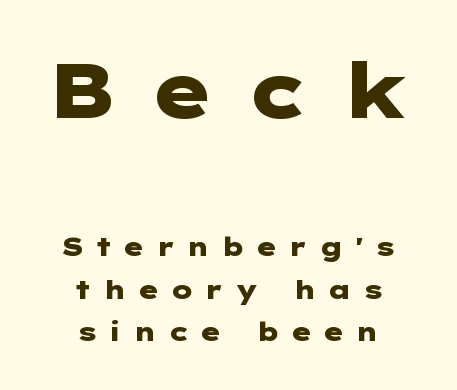
Every letter is thick-stroked: bold, no question. Unlike a traditional serif, this face leaves its strokes unadorned. Students, observe: this is what conventionally led text looks like. The rendering shrinks the type as you move from the upper chunk to the lower. Ordinary non-slanted type is in use.
